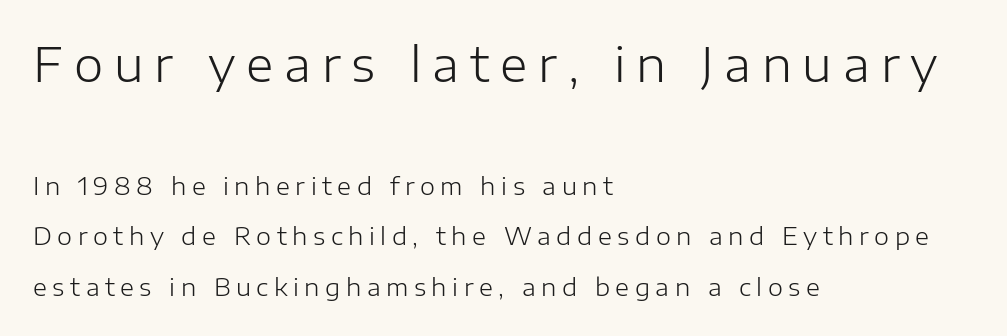
Quick note: not italic, upright. The passage is arranged the way most books set body copy — flush left. Here the designer chose a conventional face with non-uniform glyph widths. This rendering employs a face without finishing strokes, i.e., a sans-serif. The strokes are not fattened; the text isn't bold. The line texture is sparse and dotted thanks to wide tracking.
